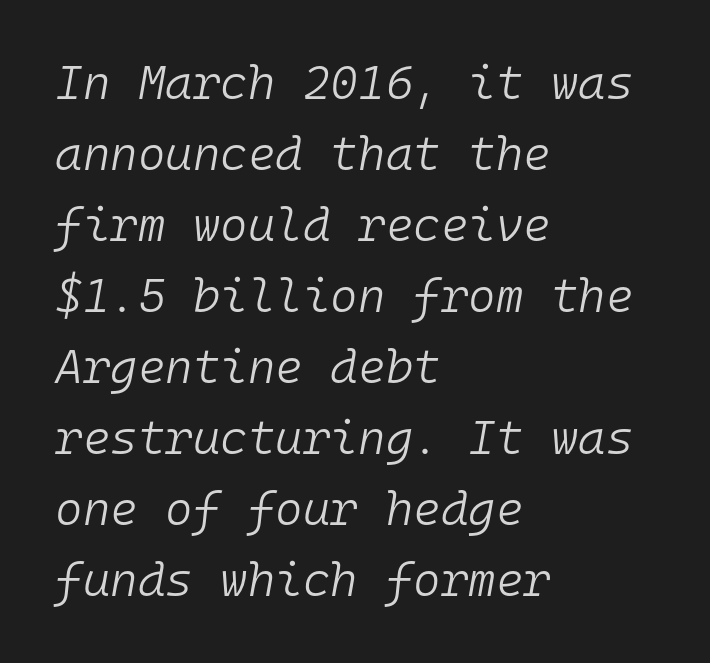
Unmarked baselines from the first word to the last. A typesetter would call this monospace, since all characters share one set width. The passage shown is not bold in any degree. Between one letter and the next there's only the usual sliver of space.
